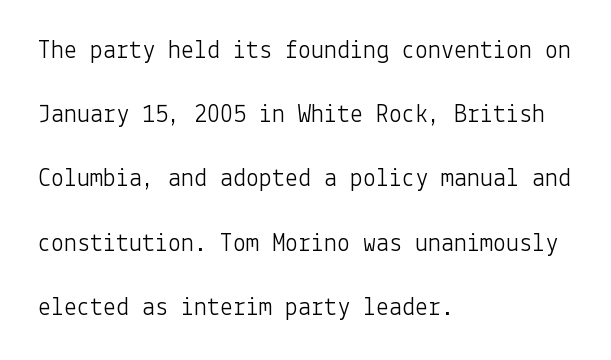
The paragraph has a hard left edge and a soft right edge. Default kerning and tracking; the words read as compact shapes. The leading is generous, giving the passage an open texture. The cut favours lightness, reaching ordinary text weight at its darkest. A clean baseline with only descenders dipping below it.
